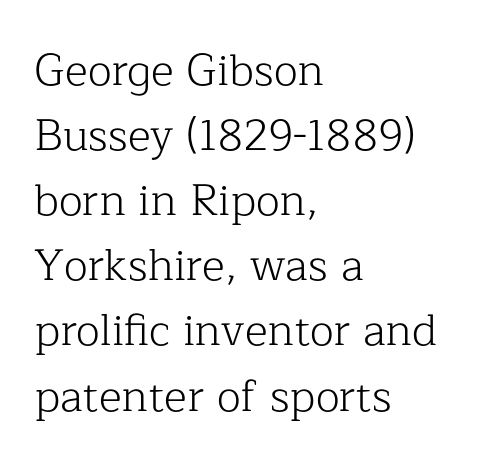
{"serif": "yes", "italic": "no", "bold": "no", "weight": "light", "width": "normal", "stroke_contrast": "low", "x_height": "medium", "monospaced": "no", "underline": "no", "align": "left", "line_spacing": "normal", "line_spacing_ratio": 1.48, "letter_spacing": "normal", "letter_spacing_em": 0.0, "glyph_px": 44}
